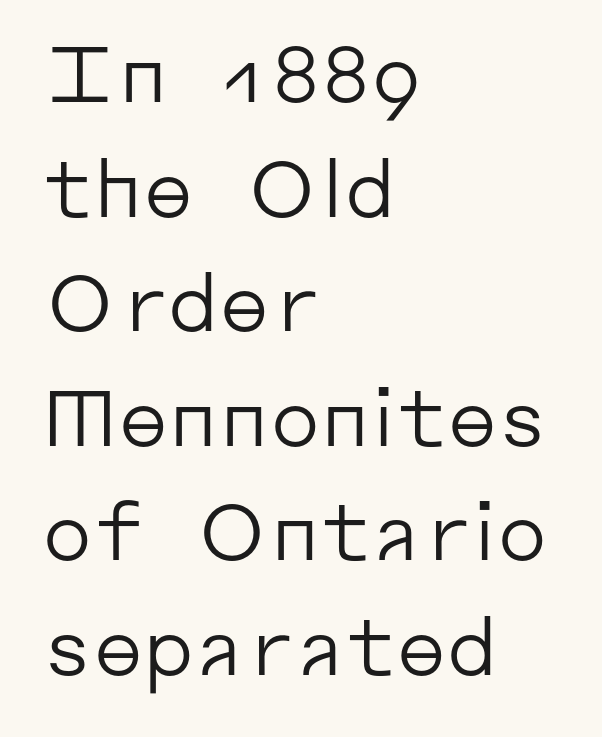
{"serif": "no", "italic": "no", "bold": "no", "weight": "regular", "width": "normal", "stroke_contrast": "low", "x_height": "medium", "monospaced": "no", "underline": "no", "align": "left", "line_spacing": "normal", "line_spacing_ratio": 1.45, "letter_spacing": "normal", "letter_spacing_em": 0.0, "glyph_px": 79}
